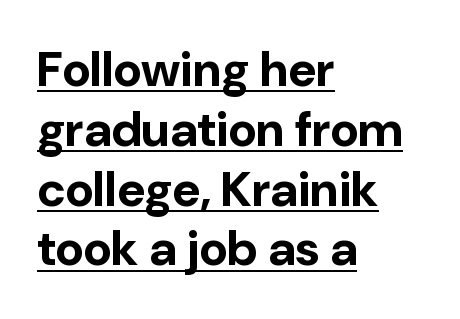
Q: Is the text bold? A: Yes.
Q: Is the text italic (slanted)? A: No, it is upright.
Q: Is the typeface a serif or a sans-serif typeface? A: Sans-serif.
Q: Is the text underlined? A: Yes.
Q: How is the paragraph aligned? A: Left-aligned.
Q: Is the spacing between letters normal or unusually wide? A: Normal.
Q: Width (condensed, normal, or wide)? A: Normal.
Q: Stroke contrast? A: Low.
Q: x-height? A: Medium.
Q: Monospaced? A: No.
